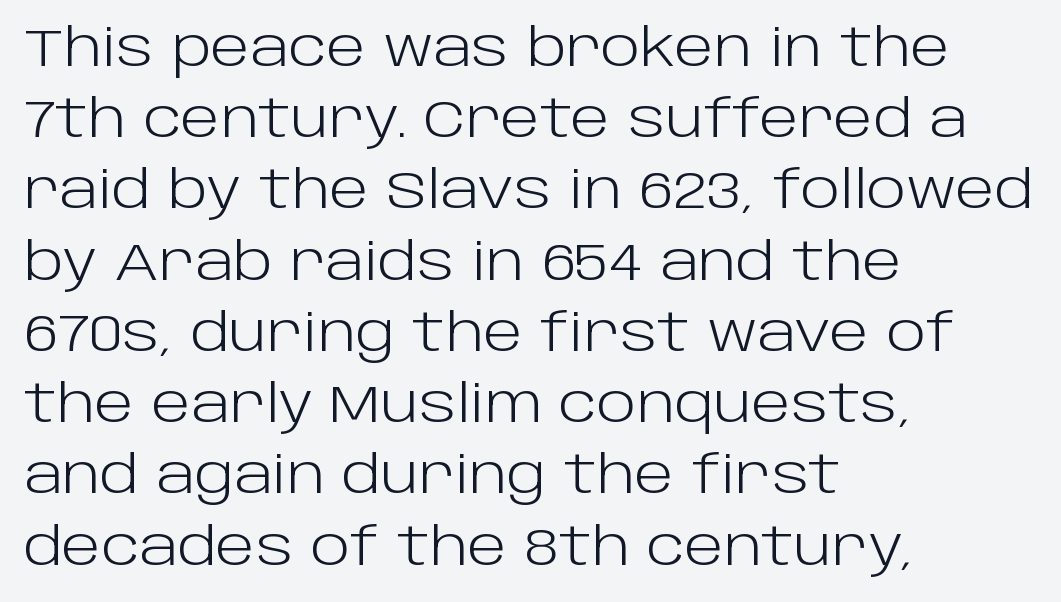
{"serif": "no", "italic": "no", "bold": "no", "weight": "light", "width": "normal", "stroke_contrast": "low", "x_height": "large", "monospaced": "no", "underline": "no", "align": "left", "line_spacing": "normal", "line_spacing_ratio": 1.37, "letter_spacing": "normal", "letter_spacing_em": 0.0, "glyph_px": 52}
